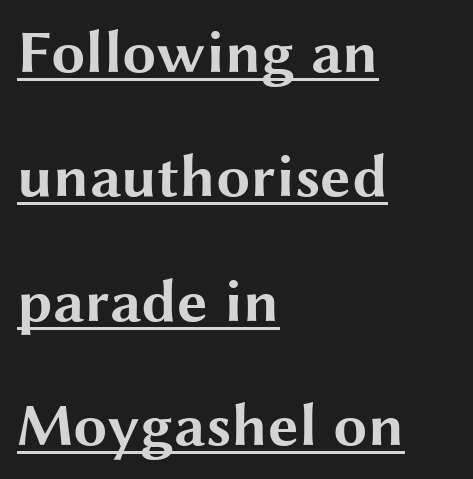
Is the letter spacing exaggerated? No — it looks like the ordinary default. Caption: lettering with a line underneath. The letters carry no serifs — their stems end cleanly without finishing strokes. You could fit nearly another row in the gap between these rows. Weight check: bold — yes, fully. Short and long lines alike share a common starting point at left.
